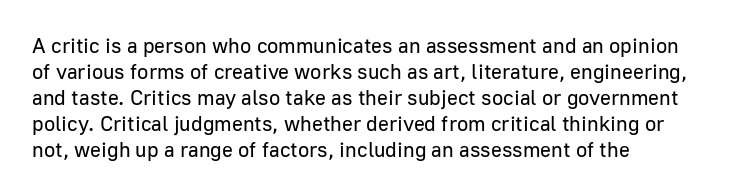
The typography opts for an upright posture over an oblique one. Unmarked baselines from the first word to the last. Students, note that the glyphs here touch the page at normal intervals. Which margin do the lines hug? The left one — the right edge is uneven. The typesetting does not lean heavy: it is not bold.
